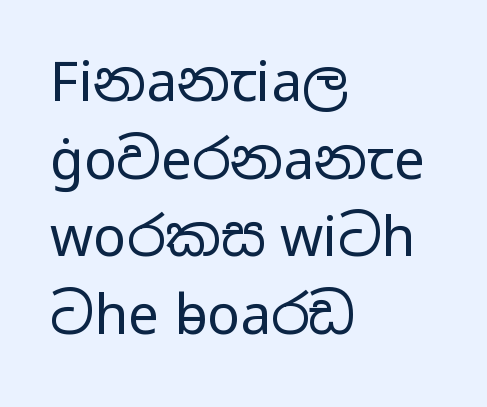
Q: Is the text bold? A: No.
Q: Is the text italic (slanted)? A: No, it is upright.
Q: Is the typeface a serif or a sans-serif typeface? A: Sans-serif.
Q: Is the text underlined? A: No.
Q: How is the paragraph aligned? A: Left-aligned.
Q: Is the spacing between letters normal or unusually wide? A: Normal.
Q: Is the spacing between lines tight, normal or loose? A: Normal.
Q: Width (condensed, normal, or wide)? A: Wide.
Q: Stroke contrast? A: Low.
Q: x-height? A: Medium.
Q: Monospaced? A: No.
